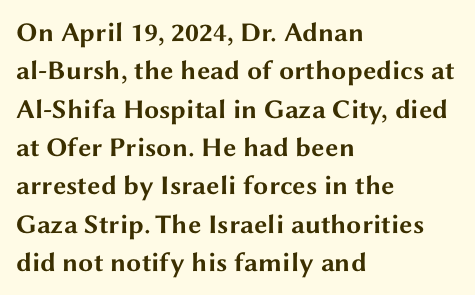
The image shows 27 px bold type, upright; set left-aligned, normal line spacing (1.42x), normal letter spacing, not underlined.
